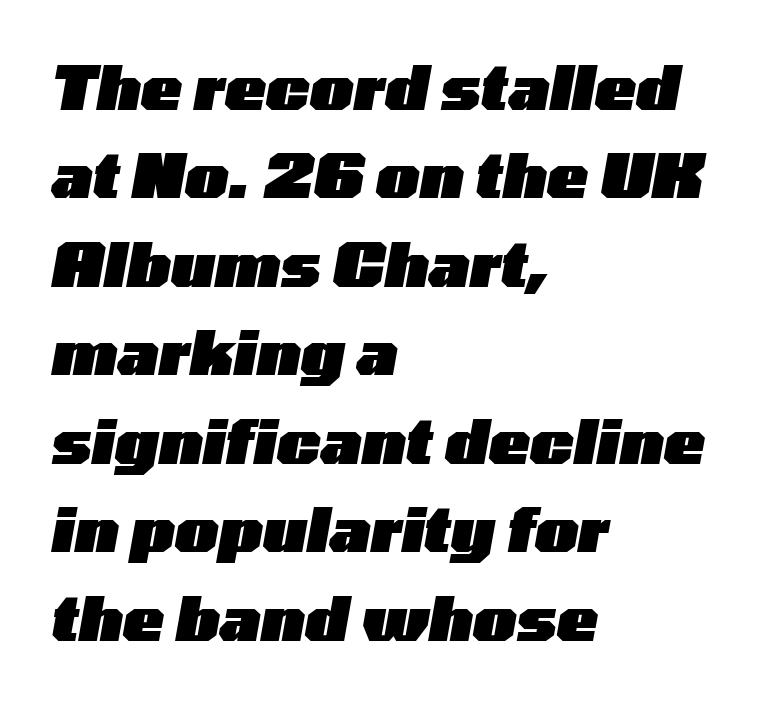
Evenly set lines give the paragraph a standard silhouette. Every row of glyphs begins at an identical x-position on the left. The lettering tilts uniformly, giving the passage an italic look. Standard letterfit; no display-style spreading of the glyphs. The rendering uses natural spacing where letterforms have individual widths.
